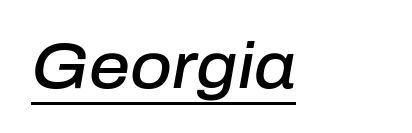
The image shows 64 px semibold type, italic (leaning right); set normal letter spacing, underlined; low stroke contrast and a medium x-height.
